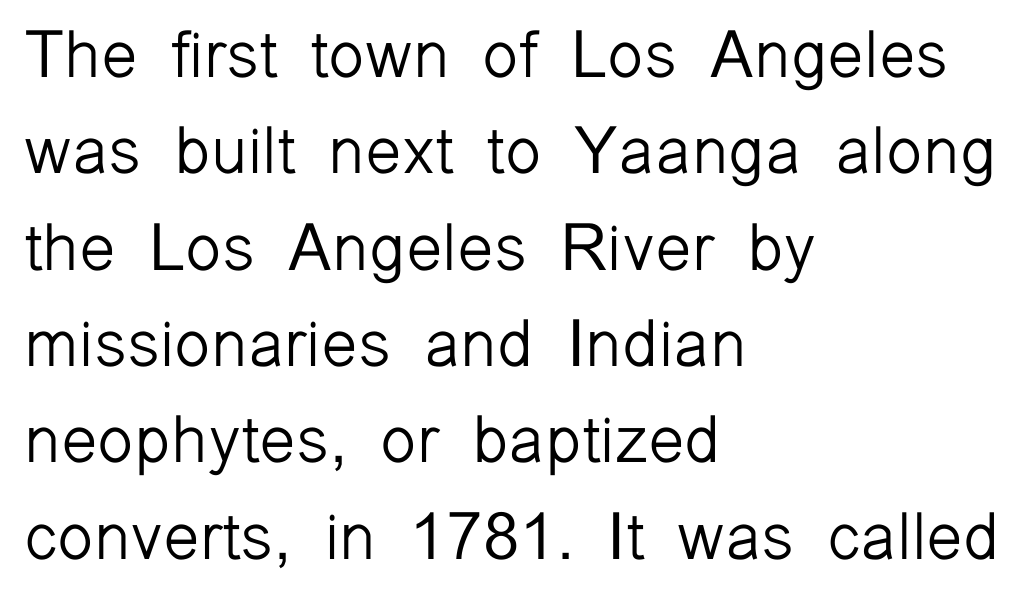
Q: Is the text bold? A: No.
Q: Is the text italic (slanted)? A: No, it is upright.
Q: Is the typeface a serif or a sans-serif typeface? A: Sans-serif.
Q: Is the text underlined? A: No.
Q: How is the paragraph aligned? A: Left-aligned.
Q: Is the spacing between letters normal or unusually wide? A: Normal.
Q: Is the spacing between lines tight, normal or loose? A: Normal.
Q: Width (condensed, normal, or wide)? A: Normal.
Q: Stroke contrast? A: Low.
Q: x-height? A: Medium.
Q: Monospaced? A: No.
